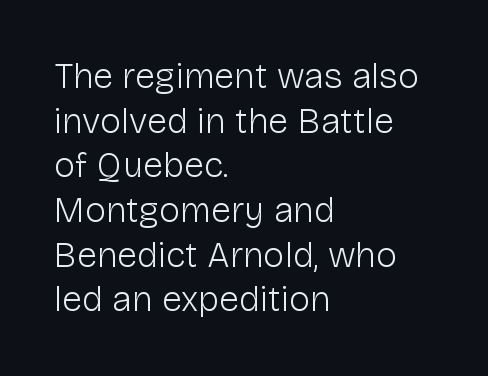
{"serif": "no", "italic": "no", "bold": "no", "weight": "light", "width": "normal", "stroke_contrast": "low", "x_height": "medium", "monospaced": "no", "underline": "no", "align": "left", "line_spacing_ratio": 1.24, "letter_spacing": "normal", "letter_spacing_em": 0.0, "glyph_px": 36}
